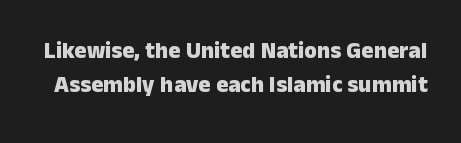
{"italic": "no", "bold": "yes", "underline": "no", "line_spacing": "normal", "line_spacing_ratio": 1.49, "letter_spacing": "normal", "letter_spacing_em": 0.0, "glyph_px": 23}
